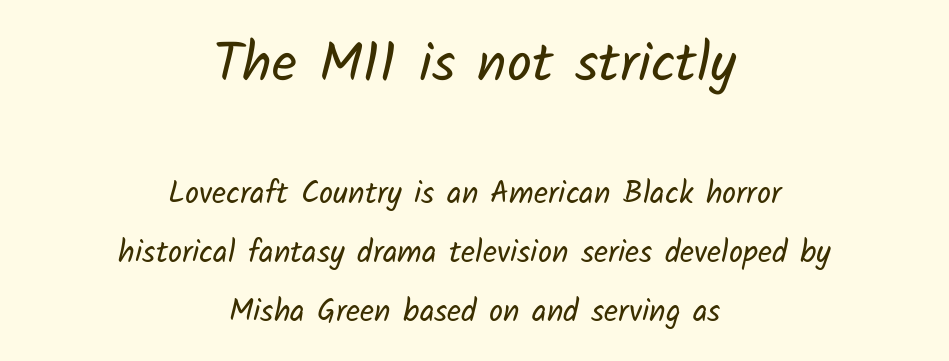
Q: Is the text bold? A: No.
Q: Is the typeface a serif or a sans-serif typeface? A: Sans-serif.
Q: Is the text underlined? A: No.
Q: How is the paragraph aligned? A: Centered.
Q: Is the spacing between letters normal or unusually wide? A: Normal.
Q: Is the spacing between lines tight, normal or loose? A: Loose.
Q: Which block of text is set in a larger size, the first (top) or the second (bottom)? A: The first (top) one.
Q: Width (condensed, normal, or wide)? A: Normal.
Q: Stroke contrast? A: Low.
Q: x-height? A: Medium.
Q: Monospaced? A: No.
